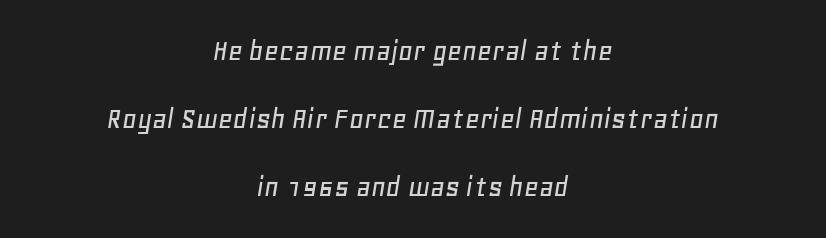
You could fit nearly another row in the gap between these rows. Short note: letters normally spaced. Horizontal alignment here is central, giving a formal, balanced look. A typesetter would mark this as italic.
